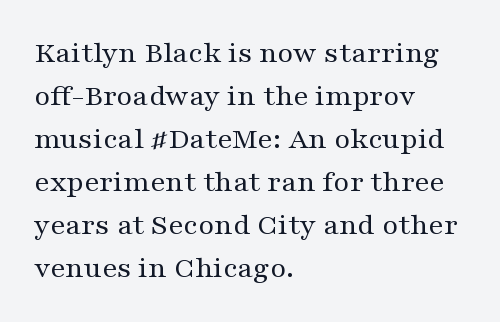
Q: Is the text bold? A: No.
Q: Is the text italic (slanted)? A: No, it is upright.
Q: Is the typeface a serif or a sans-serif typeface? A: Serif.
Q: Is the text underlined? A: No.
Q: How is the paragraph aligned? A: Left-aligned.
Q: Is the spacing between letters normal or unusually wide? A: Normal.
Q: Is the spacing between lines tight, normal or loose? A: Normal.
Q: Width (condensed, normal, or wide)? A: Wide.
Q: Stroke contrast? A: Medium.
Q: x-height? A: Medium.
Q: Monospaced? A: No.
